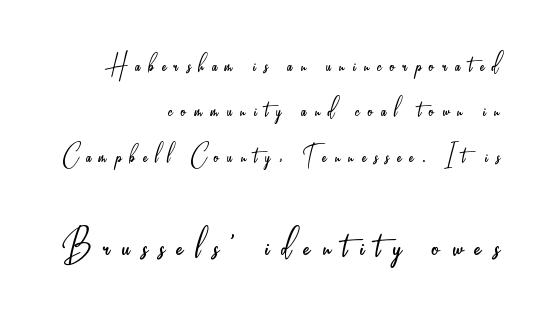
{"serif": "no", "bold": "no", "weight": "light", "width": "condensed", "stroke_contrast": "low", "x_height": "small", "monospaced": "no", "underline": "no", "align": "right", "line_spacing": "normal", "line_spacing_ratio": 1.46, "letter_spacing": "wide", "letter_spacing_em": 0.26, "larger_block": "second", "size_ratio": 1.52, "glyph_px": 47}
